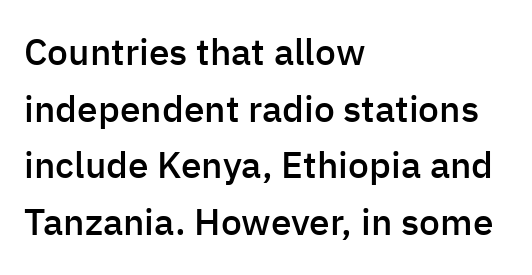
The image shows 37 px semibold sans-serif type, upright; set left-aligned, normal line spacing (1.53x), normal letter spacing, not underlined; low stroke contrast and a medium x-height.
